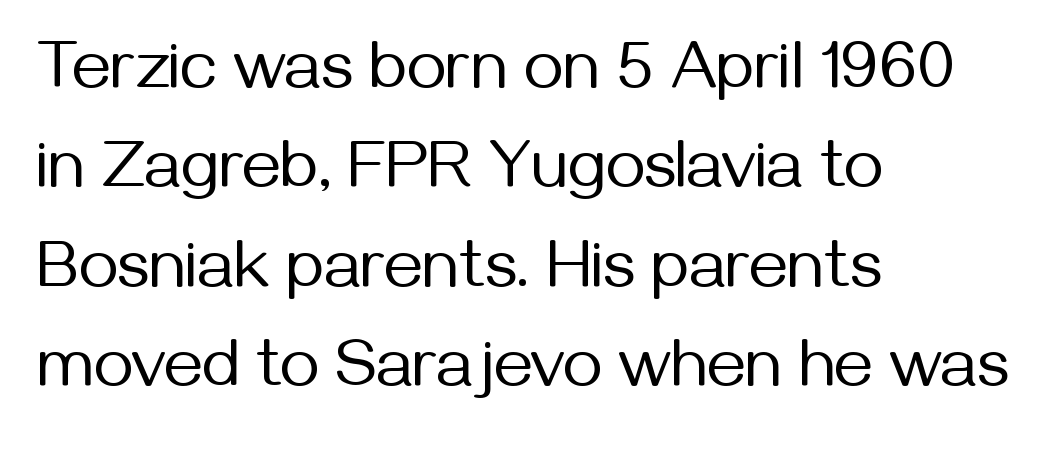
The image shows 68 px regular-weight sans-serif type, upright; set left-aligned, normal line spacing (1.46x), normal letter spacing, not underlined; medium stroke contrast and a medium x-height.
